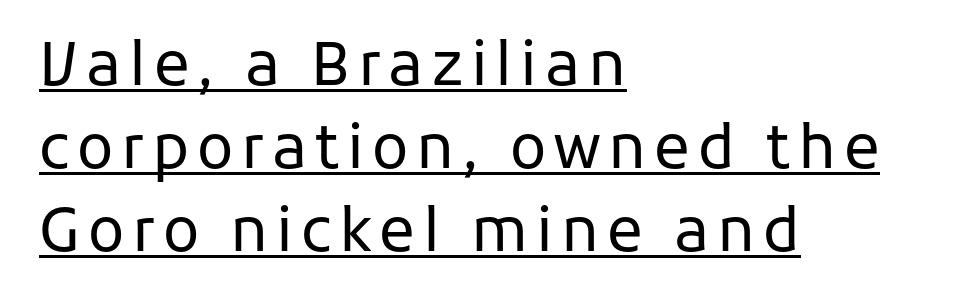
The image shows 60 px regular-weight sans-serif type, upright; set left-aligned, normal line spacing (1.38x), underlined; low stroke contrast and a medium x-height.
